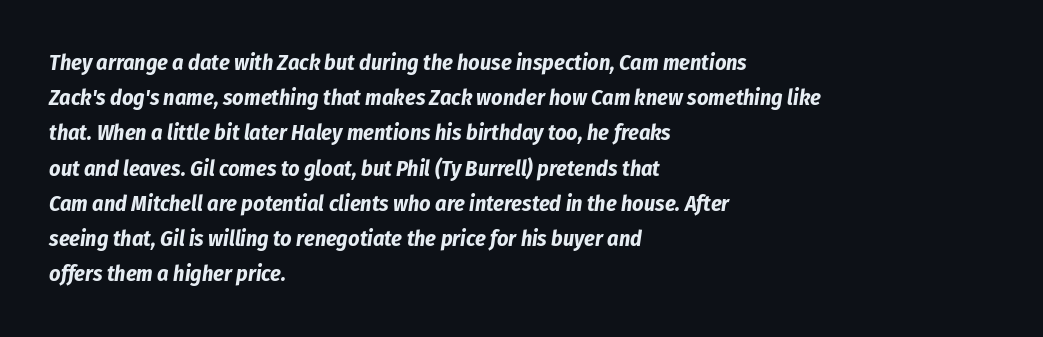
{"italic": "yes", "lean": "right", "slant_degrees": 8, "bold": "yes", "underline": "no", "align": "left", "line_spacing": "normal", "line_spacing_ratio": 1.6, "letter_spacing": "normal", "letter_spacing_em": 0.0, "glyph_px": 22}
